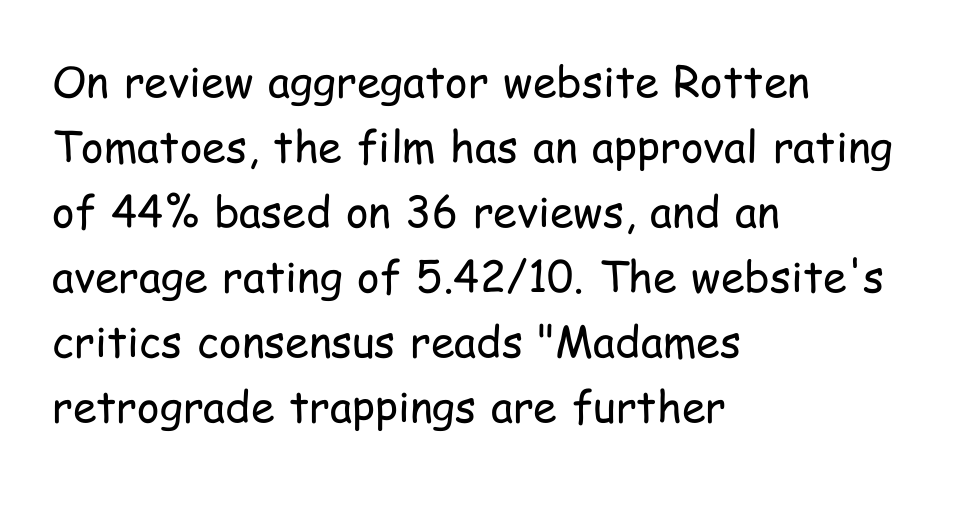
{"serif": "no", "italic": "no", "bold": "no", "weight": "regular", "width": "condensed", "stroke_contrast": "low", "x_height": "medium", "monospaced": "no", "underline": "no", "align": "left", "line_spacing": "normal", "line_spacing_ratio": 1.51, "letter_spacing": "normal", "letter_spacing_em": 0.0, "glyph_px": 43}
